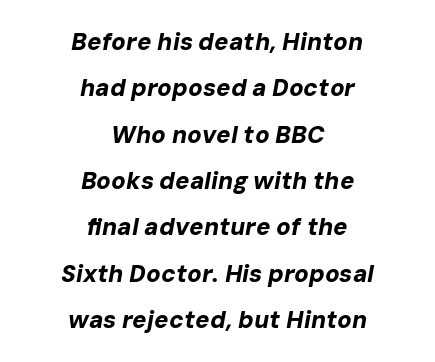
What's the leading like? Stretched, with rows far apart. This is heavy type, rendered in bold. Caption: multi-line text, centered on the measure. If you drew a line through each stem, it would be angled.
